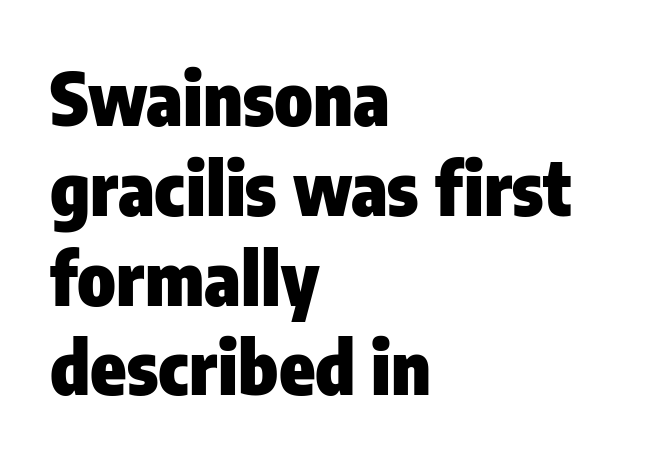
{"serif": "no", "italic": "no", "bold": "yes", "weight": "heavy", "width": "condensed", "stroke_contrast": "low", "x_height": "medium", "monospaced": "no", "underline": "no", "align": "left", "line_spacing_ratio": 1.23, "letter_spacing": "normal", "letter_spacing_em": 0.0, "glyph_px": 73}
